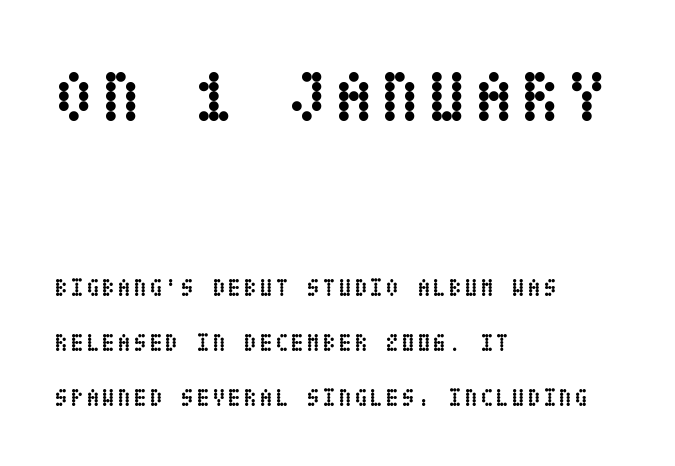
The line-height multiplier appears high, well above default. The rendering shrinks the type as you move from the upper chunk to the lower. Check the space under the baseline: it is left empty. Weight check: bold — yes, fully. Every row of glyphs begins at an identical x-position on the left.
